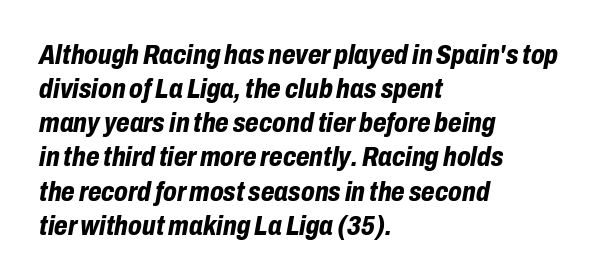
{"italic": "yes", "lean": "right", "slant_degrees": 10, "bold": "yes", "weight": "bold", "width": "condensed", "stroke_contrast": "low", "x_height": "medium", "monospaced": "no", "underline": "no", "align": "left", "line_spacing_ratio": 1.22, "letter_spacing": "normal", "letter_spacing_em": 0.0, "glyph_px": 28}
